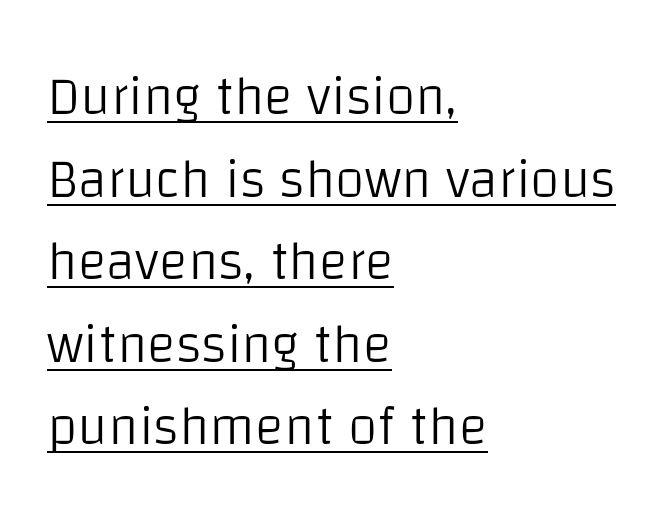
{"serif": "no", "italic": "no", "bold": "no", "weight": "light", "width": "normal", "stroke_contrast": "low", "x_height": "large", "monospaced": "no", "underline": "yes", "align": "left", "line_spacing": "normal", "line_spacing_ratio": 1.53, "letter_spacing": "normal", "letter_spacing_em": 0.0, "glyph_px": 54}
